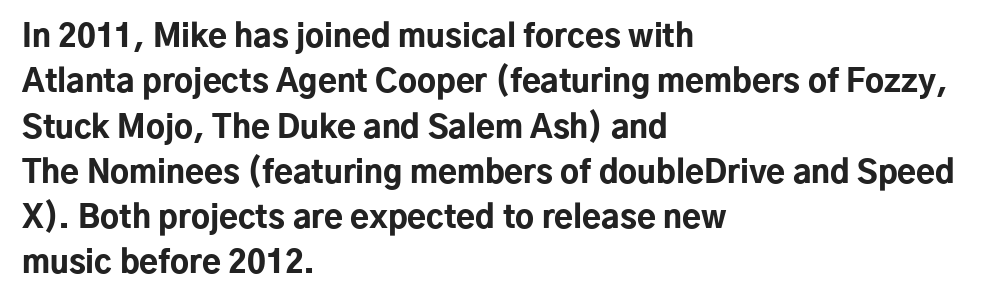
Q: Is the text bold? A: Yes.
Q: Is the text italic (slanted)? A: No, it is upright.
Q: Is the typeface a serif or a sans-serif typeface? A: Sans-serif.
Q: Is the text underlined? A: No.
Q: How is the paragraph aligned? A: Left-aligned.
Q: Is the spacing between letters normal or unusually wide? A: Normal.
Q: Is the spacing between lines tight, normal or loose? A: Normal.
Q: Width (condensed, normal, or wide)? A: Normal.
Q: Stroke contrast? A: Low.
Q: x-height? A: Medium.
Q: Monospaced? A: No.
